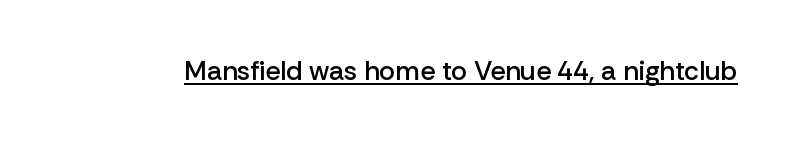
The image shows 27 px text type, upright; set normal letter spacing, underlined.
